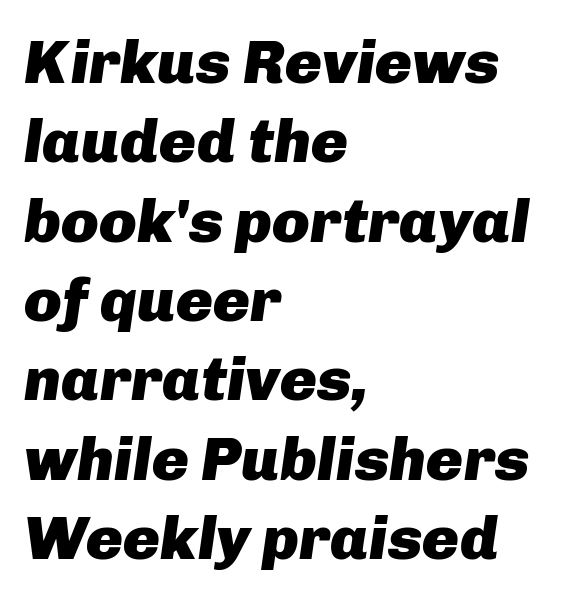
Which margin do the lines hug? The left one — the right edge is uneven. Spacing verdict: proportional, widths tailored to each character. Normally led — the rows are evenly, conventionally spaced. The glyphs are unaccompanied by any horizontal stroke below them. Is the letter spacing exaggerated? No — it looks like the ordinary default.
